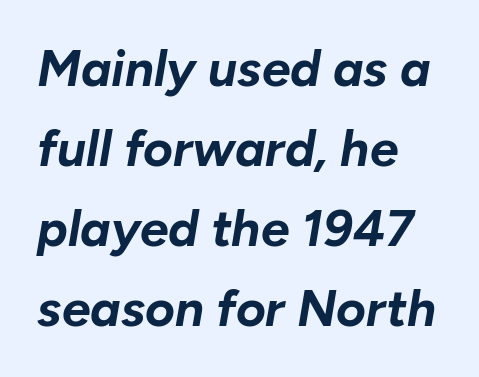
These lines keep a tight, regular rhythm from letter to letter. Posture: slanted. These lines are rendered in a variable-pitch font. Check the space under the baseline: it is left empty.
